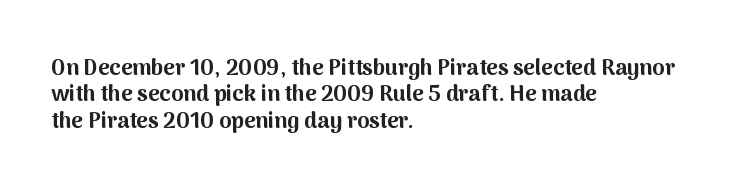
Stroke thickness is high; the sample reads as a true bold. Underline: absent. The horizontal fit of the characters is conventional and even. Do the letters lean? They stand straight. Horizontal alignment here is leftward, the default for most running prose.
